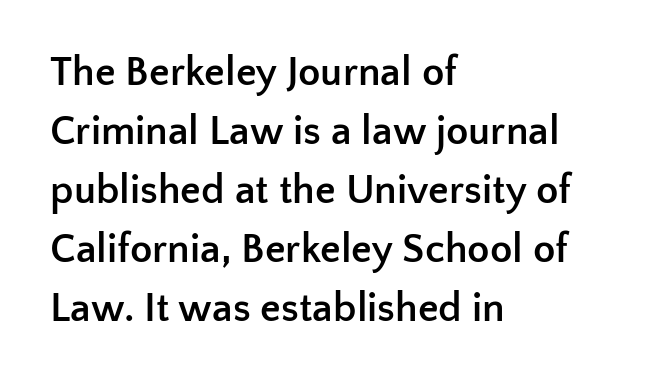
In terms of letterform style, serifs are entirely absent. Horizontally, the lines are justified to the leading edge only. Glyph-to-glyph distance matches everyday printed text. Letters rest on an invisible, unmarked baseline. Summary of weight: heavy, a full bold. The letters stand upright; this is a roman face.
